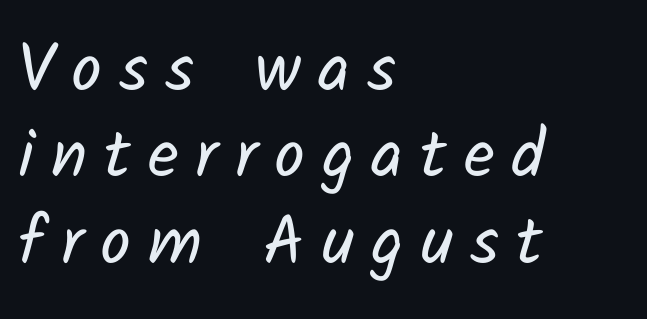
{"serif": "no", "bold": "no", "weight": "regular", "width": "normal", "stroke_contrast": "low", "x_height": "medium", "monospaced": "no", "underline": "no", "align": "left", "line_spacing": "normal", "line_spacing_ratio": 1.27, "letter_spacing": "wide", "letter_spacing_em": 0.25, "glyph_px": 68}
